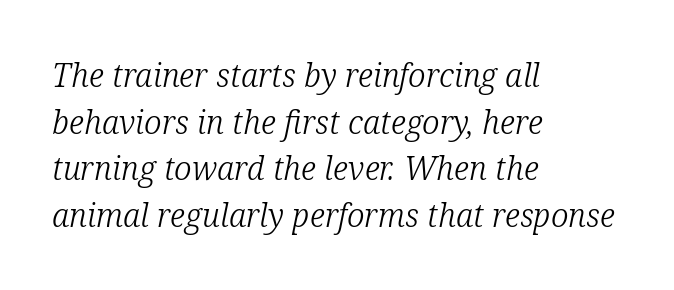
{"serif": "yes", "italic": "yes", "lean": "right", "slant_degrees": 12, "bold": "no", "weight": "light", "width": "normal", "stroke_contrast": "low", "x_height": "medium", "monospaced": "no", "underline": "no", "align": "left", "line_spacing": "normal", "line_spacing_ratio": 1.46, "letter_spacing": "normal", "letter_spacing_em": 0.0, "glyph_px": 32}
